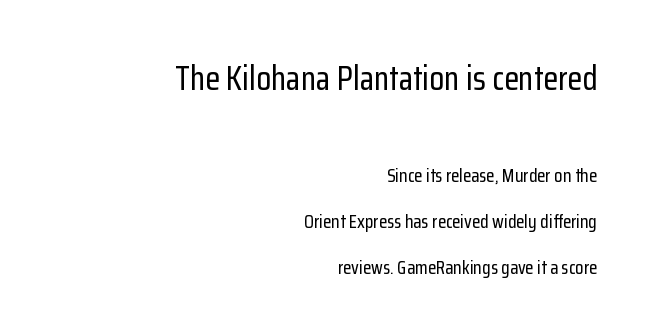
Q: Is the text italic (slanted)? A: No, it is upright.
Q: Is the typeface a serif or a sans-serif typeface? A: Sans-serif.
Q: Is the text underlined? A: No.
Q: How is the paragraph aligned? A: Right-aligned.
Q: Is the spacing between letters normal or unusually wide? A: Normal.
Q: Is the spacing between lines tight, normal or loose? A: Loose.
Q: Which block of text is set in a larger size, the first (top) or the second (bottom)? A: The first (top) one.
Q: Width (condensed, normal, or wide)? A: Condensed.
Q: Stroke contrast? A: Low.
Q: x-height? A: Medium.
Q: Monospaced? A: No.
